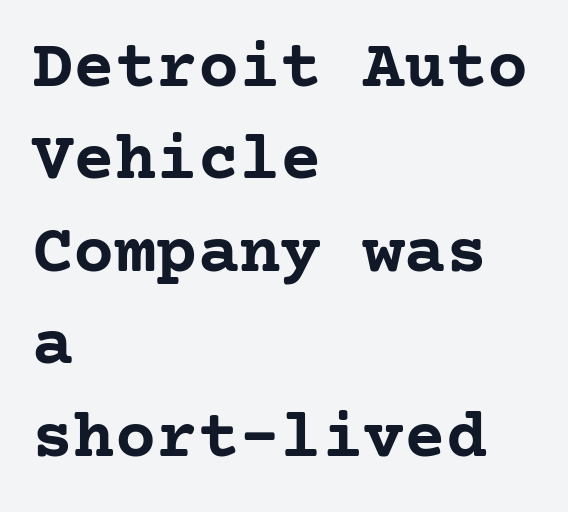
Q: Is the text bold? A: Yes.
Q: Is the text italic (slanted)? A: No, it is upright.
Q: Is the typeface a serif or a sans-serif typeface? A: Serif.
Q: Is the text underlined? A: No.
Q: How is the paragraph aligned? A: Left-aligned.
Q: Is the spacing between letters normal or unusually wide? A: Normal.
Q: Is the spacing between lines tight, normal or loose? A: Normal.
Q: Width (condensed, normal, or wide)? A: Normal.
Q: Stroke contrast? A: Low.
Q: x-height? A: Medium.
